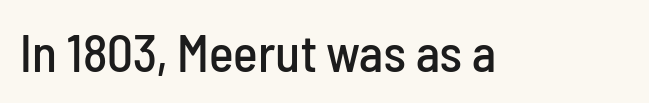
Nobody drew a line under any word here. Caption: standard tracking, unaltered. Font category for this specimen: sans-serif. The specimen reads as upright at a glance. The passage shown is typed in a proportional face where columns would drift.
